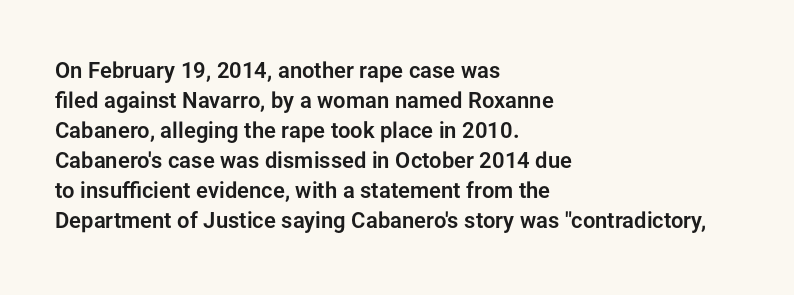
Decoration check: the copy has no underline. A roman cut, with each character standing at attention. The line-height multiplier appears to be the usual default. In CSS terms this would be text-align: left. Words appear dense and cohesive because spacing is normal.
